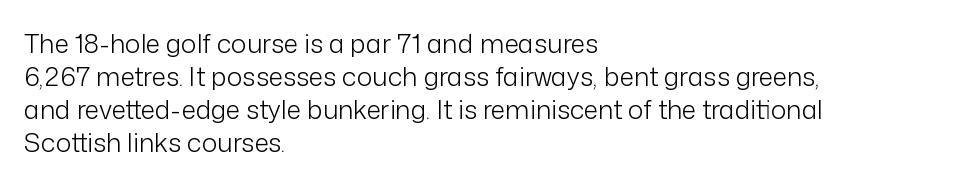
The image shows 26 px text type, upright; set left-aligned, normal line spacing (1.27x), normal letter spacing, not underlined.
